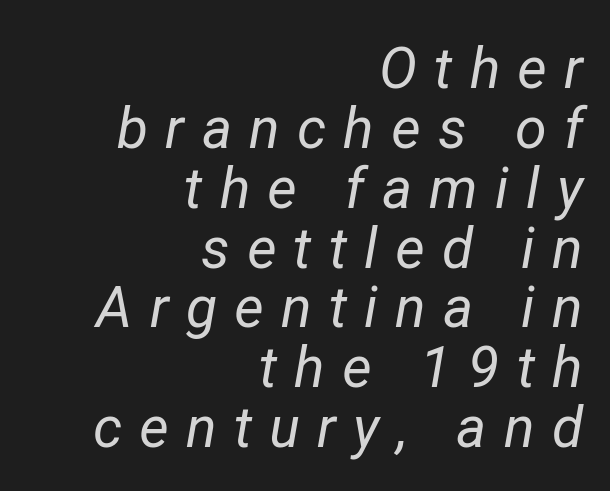
The letters advance in unequal steps, a hallmark of proportional type. The paragraph has a hard right edge and a soft left edge. The weight would be labelled regular, book, light, or lighter still. Has an underline been added? It has not.
